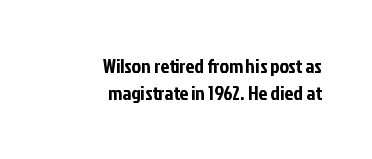
Honestly, the row spacing looks completely unremarkable. It's the straight-up-and-down kind of type. Right-aligned paragraph, ragged on the left. The letters sit at their default tracking, neither squeezed nor spread. Just letters on the line, the space beneath them empty.
